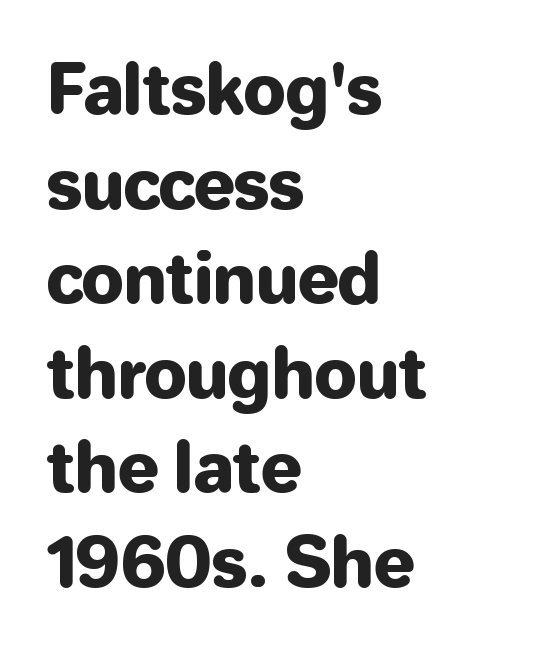
The image shows 68 px sans-serif type, upright; set left-aligned, normal line spacing (1.39x), normal letter spacing, not underlined; low stroke contrast and a medium x-height.
